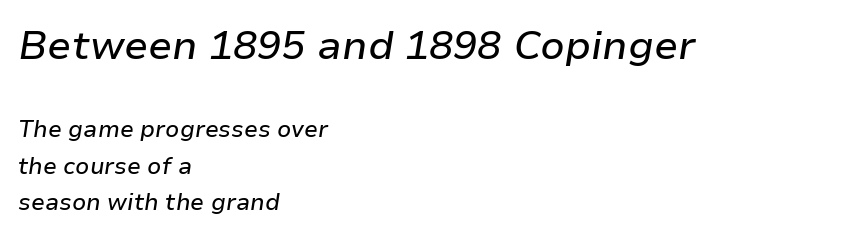
{"italic": "yes", "lean": "right", "slant_degrees": 9, "width": "normal", "stroke_contrast": "low", "x_height": "medium", "monospaced": "no", "underline": "no", "align": "left", "line_spacing": "normal", "line_spacing_ratio": 1.58, "letter_spacing": "normal", "letter_spacing_em": 0.0, "larger_block": "first", "size_ratio": 1.74, "glyph_px": 40}
